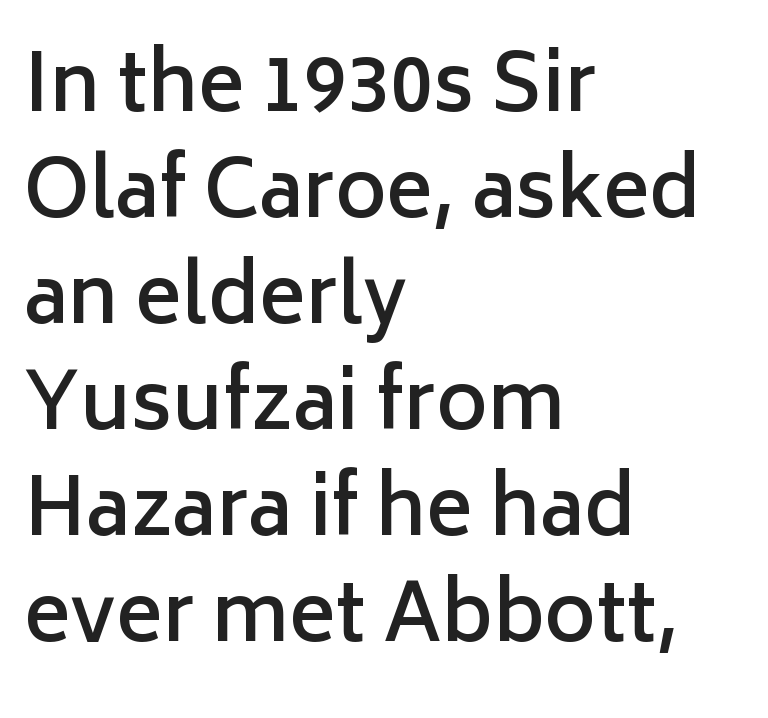
The space between consecutive lines is moderate. Is this a fixed-width face? No — the glyphs have proportional, varying widths. Horizontally, the lines are justified to the leading edge only. Underline: absent.
